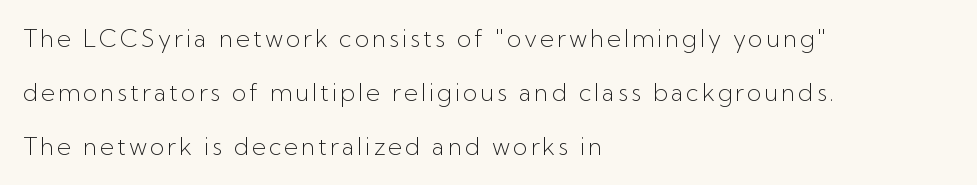
{"italic": "no", "bold": "no", "underline": "no", "align": "left", "line_spacing": "loose", "line_spacing_ratio": 2.24, "glyph_px": 24}
